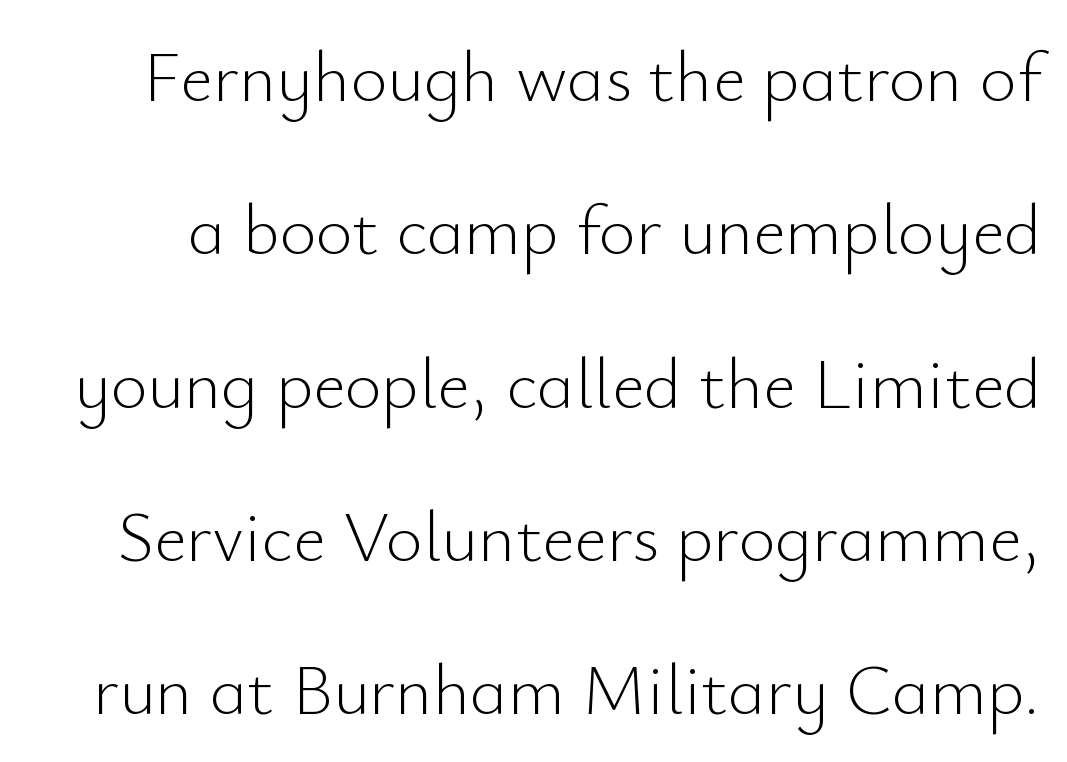
Q: Is the text bold? A: No.
Q: Is the text italic (slanted)? A: No, it is upright.
Q: Is the typeface a serif or a sans-serif typeface? A: Sans-serif.
Q: Is the text underlined? A: No.
Q: Is the spacing between letters normal or unusually wide? A: Normal.
Q: Is the spacing between lines tight, normal or loose? A: Loose.
Q: Width (condensed, normal, or wide)? A: Normal.
Q: Stroke contrast? A: Low.
Q: x-height? A: Small.
Q: Monospaced? A: No.
